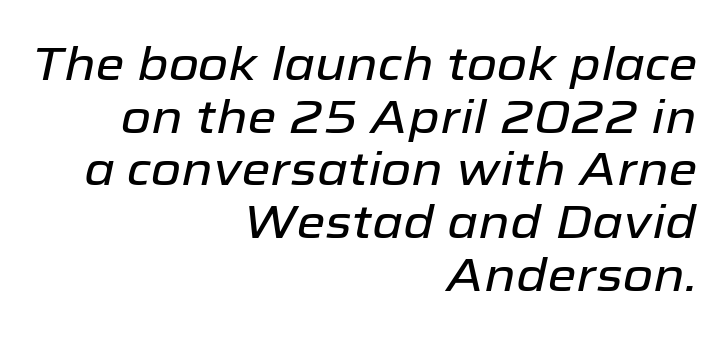
Q: Is the text italic (slanted)? A: Yes, it leans right by about 12 degrees.
Q: Is the text underlined? A: No.
Q: How is the paragraph aligned? A: Right-aligned.
Q: Is the spacing between letters normal or unusually wide? A: Normal.
Q: Is the spacing between lines tight, normal or loose? A: Tight.
Q: Width (condensed, normal, or wide)? A: Normal.
Q: Stroke contrast? A: Low.
Q: x-height? A: Medium.
Q: Monospaced? A: No.
